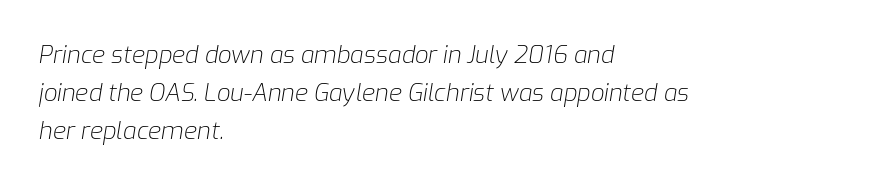
Layout note: lines flush left. Stems here are at most as thick as an everyday book face. The whole block is typeset with a tilt. These lines sit exactly where default settings would place them. Descenders hang freely into open space.
